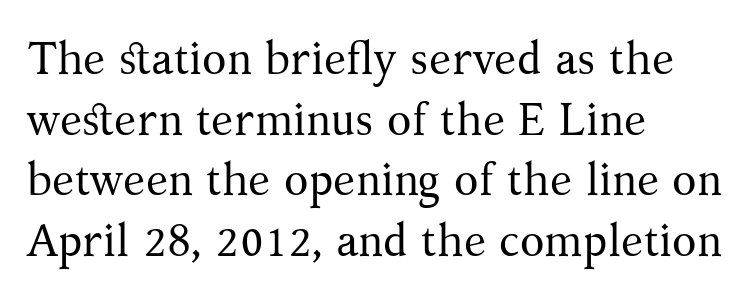
Q: Is the text bold? A: No.
Q: Is the text italic (slanted)? A: No, it is upright.
Q: Is the typeface a serif or a sans-serif typeface? A: Serif.
Q: Is the text underlined? A: No.
Q: How is the paragraph aligned? A: Left-aligned.
Q: Is the spacing between letters normal or unusually wide? A: Normal.
Q: Is the spacing between lines tight, normal or loose? A: Normal.
Q: Width (condensed, normal, or wide)? A: Normal.
Q: Stroke contrast? A: Medium.
Q: x-height? A: Medium.
Q: Monospaced? A: No.
